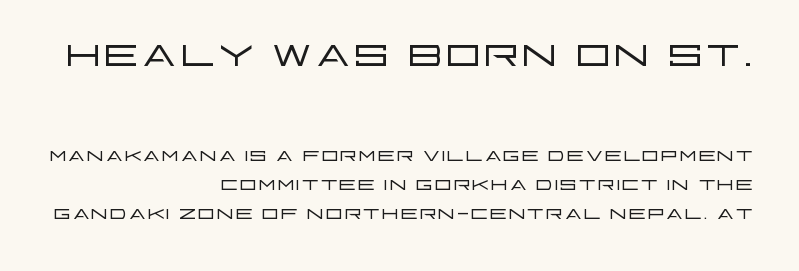
The image shows 57 px light, wide sans-serif type, upright; set right-aligned, tight line spacing (1.04x), normal letter spacing, not underlined; the first (top) block is 2.04x larger; low stroke contrast and a large x-height.
